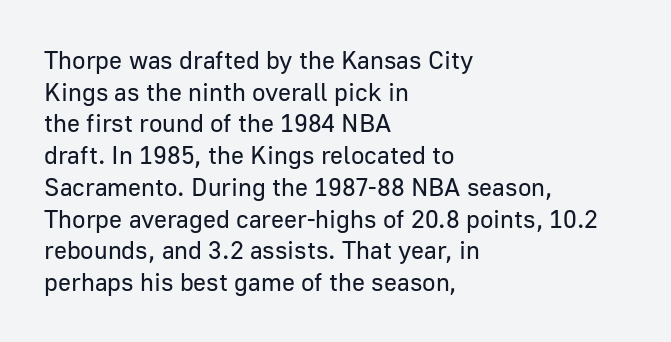
{"italic": "no", "bold": "no", "underline": "no", "align": "left", "line_spacing": "normal", "line_spacing_ratio": 1.27, "letter_spacing": "normal", "letter_spacing_em": 0.0, "glyph_px": 25}
